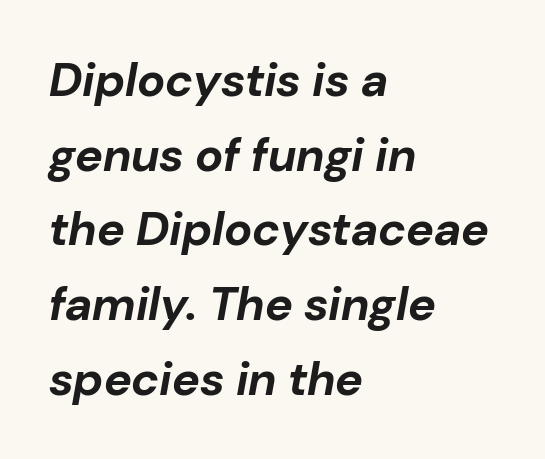
Lines of text with bare space underneath. Left-aligned paragraph, ragged on the right. The rendering applies a slant to the glyphs. There is no visible air inserted between adjacent glyphs. This block has exactly the height ordinary leading produces.
